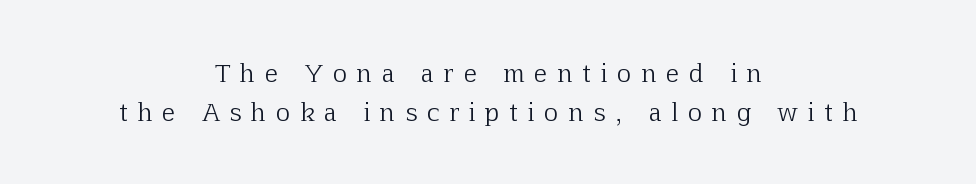
Q: Is the text bold? A: No.
Q: Is the text italic (slanted)? A: No, it is upright.
Q: Is the text underlined? A: No.
Q: How is the paragraph aligned? A: Centered.
Q: Is the spacing between letters normal or unusually wide? A: Unusually wide.
Q: Is the spacing between lines tight, normal or loose? A: Normal.
